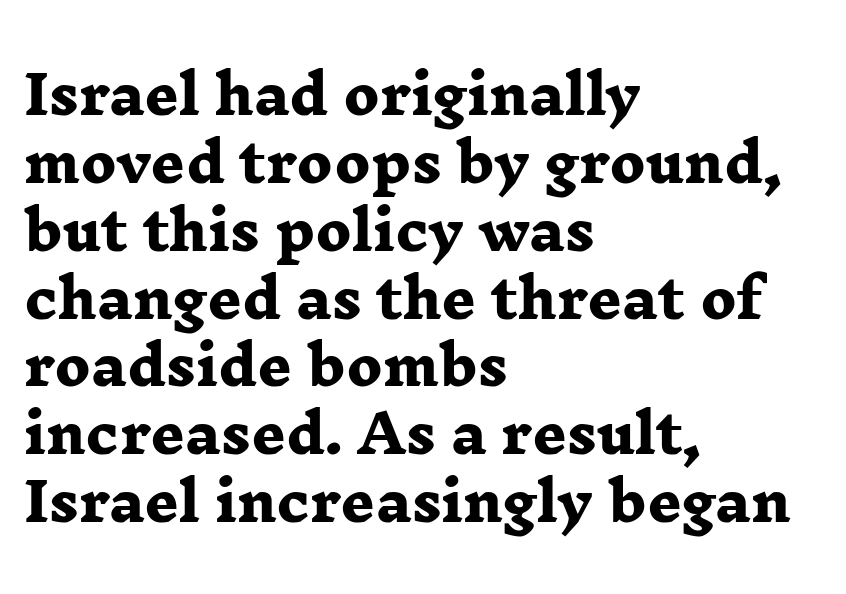
Q: Is the text bold? A: Yes.
Q: Is the typeface a serif or a sans-serif typeface? A: Serif.
Q: Is the text underlined? A: No.
Q: How is the paragraph aligned? A: Left-aligned.
Q: Is the spacing between letters normal or unusually wide? A: Normal.
Q: Is the spacing between lines tight, normal or loose? A: Normal.
Q: Width (condensed, normal, or wide)? A: Wide.
Q: Stroke contrast? A: Low.
Q: x-height? A: Medium.
Q: Monospaced? A: No.
